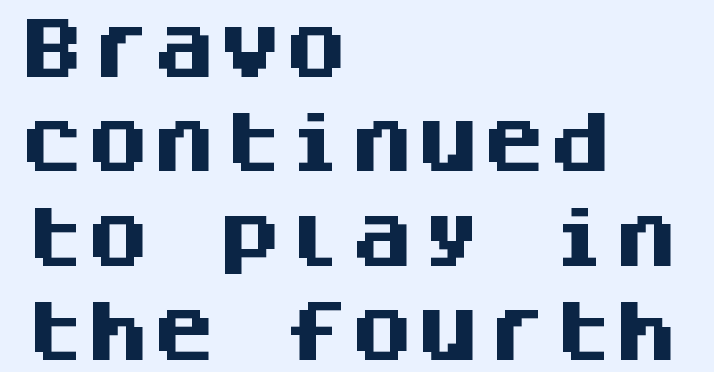
{"serif": "no", "italic": "no", "bold": "yes", "weight": "heavy", "width": "normal", "stroke_contrast": "medium", "x_height": "large", "monospaced": "yes", "underline": "no", "align": "left", "line_spacing": "normal", "line_spacing_ratio": 1.43, "letter_spacing": "normal", "letter_spacing_em": 0.0, "glyph_px": 66}
